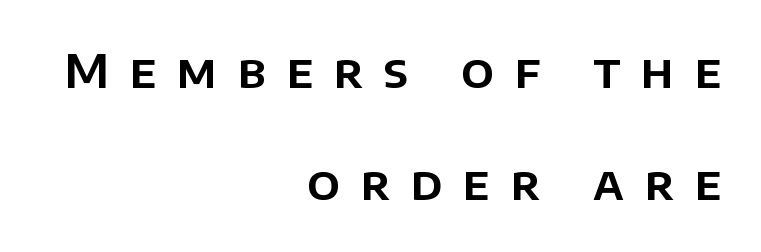
Q: Is the text italic (slanted)? A: No, it is upright.
Q: Is the typeface a serif or a sans-serif typeface? A: Sans-serif.
Q: Is the text underlined? A: No.
Q: How is the paragraph aligned? A: Right-aligned.
Q: Is the spacing between letters normal or unusually wide? A: Unusually wide.
Q: Is the spacing between lines tight, normal or loose? A: Loose.
Q: Width (condensed, normal, or wide)? A: Normal.
Q: Stroke contrast? A: Low.
Q: x-height? A: Large.
Q: Monospaced? A: No.
